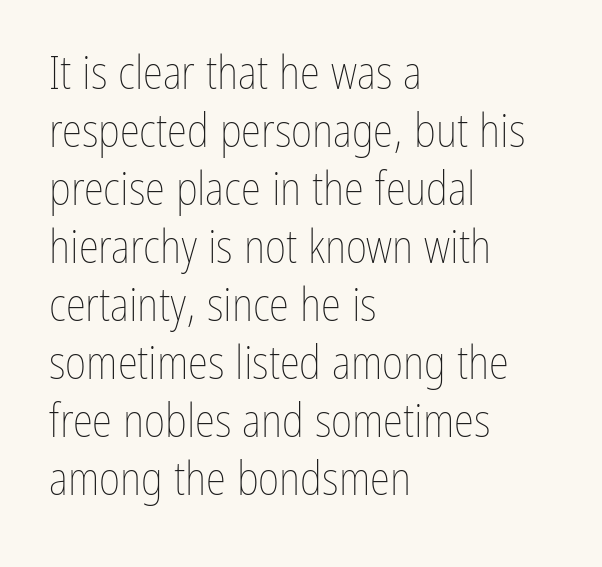
You can tell it's not italic because the verticals are truly vertical. No extra tracking has been applied to these lines. Proportional: the letters do not fall into vertical columns. A classic flush-left, rag-right setting is used for this passage.
